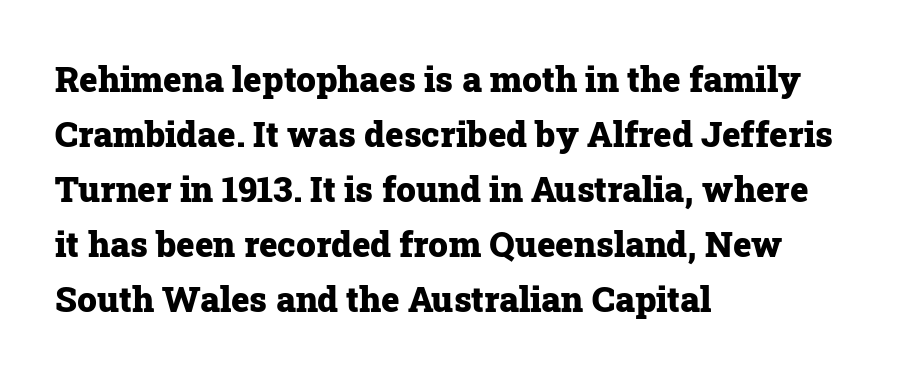
{"serif": "yes", "italic": "no", "bold": "yes", "weight": "heavy", "width": "normal", "stroke_contrast": "low", "x_height": "medium", "monospaced": "no", "underline": "no", "align": "left", "line_spacing": "normal", "line_spacing_ratio": 1.57, "letter_spacing": "normal", "letter_spacing_em": 0.0, "glyph_px": 35}
